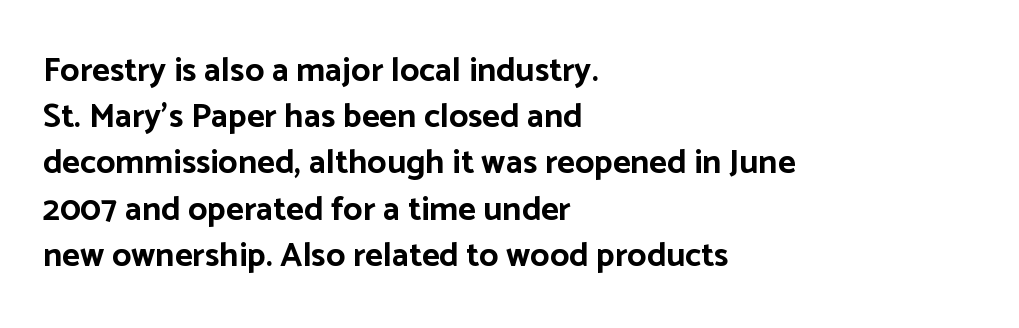
Q: Is the text bold? A: Yes.
Q: Is the text italic (slanted)? A: No, it is upright.
Q: Is the typeface a serif or a sans-serif typeface? A: Sans-serif.
Q: Is the text underlined? A: No.
Q: How is the paragraph aligned? A: Left-aligned.
Q: Is the spacing between letters normal or unusually wide? A: Normal.
Q: Is the spacing between lines tight, normal or loose? A: Normal.
Q: Width (condensed, normal, or wide)? A: Normal.
Q: Stroke contrast? A: Low.
Q: x-height? A: Medium.
Q: Monospaced? A: No.
